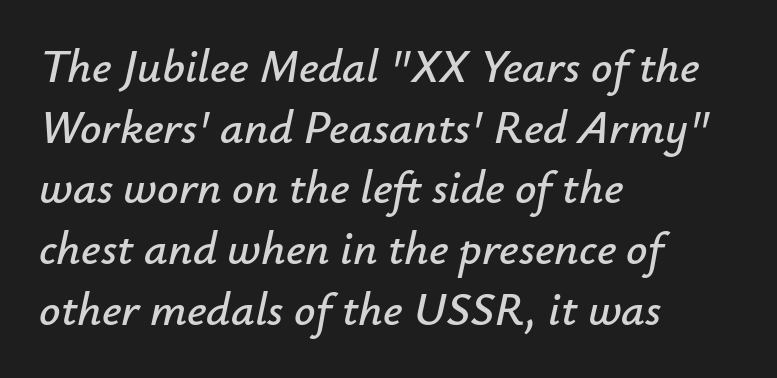
The image shows 47 px text type, italic (leaning right); set left-aligned, normal line spacing (1.29x), normal letter spacing, not underlined; low stroke contrast and a small x-height.
